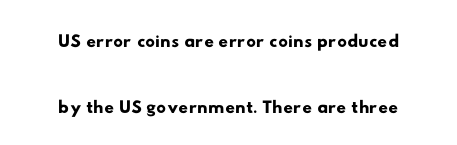
Students, observe: this is what heavily led, spacious text looks like. Centered paragraph, ragged on both sides. Quick note: underline off. What stands out about the letter spacing? Nothing — it is the standard amount.
